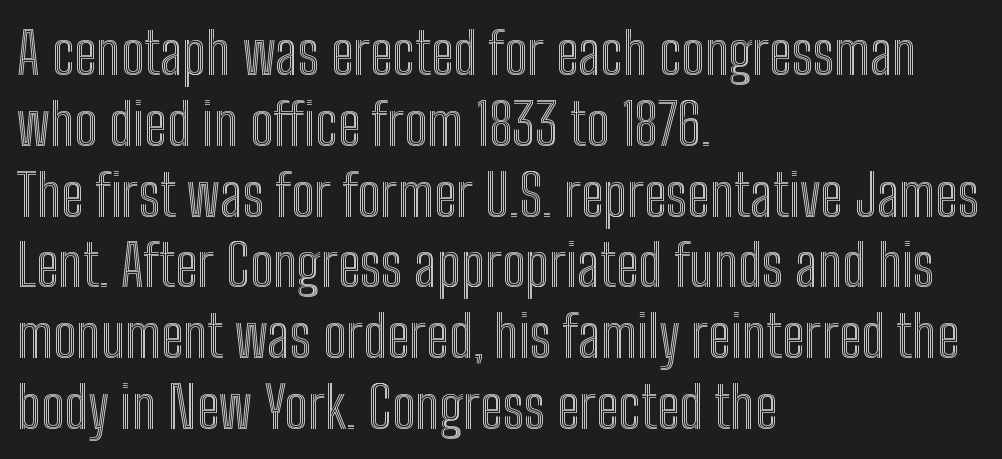
The image shows 58 px condensed type, upright; set left-aligned, line spacing 1.22x, normal letter spacing, not underlined; a medium x-height.
